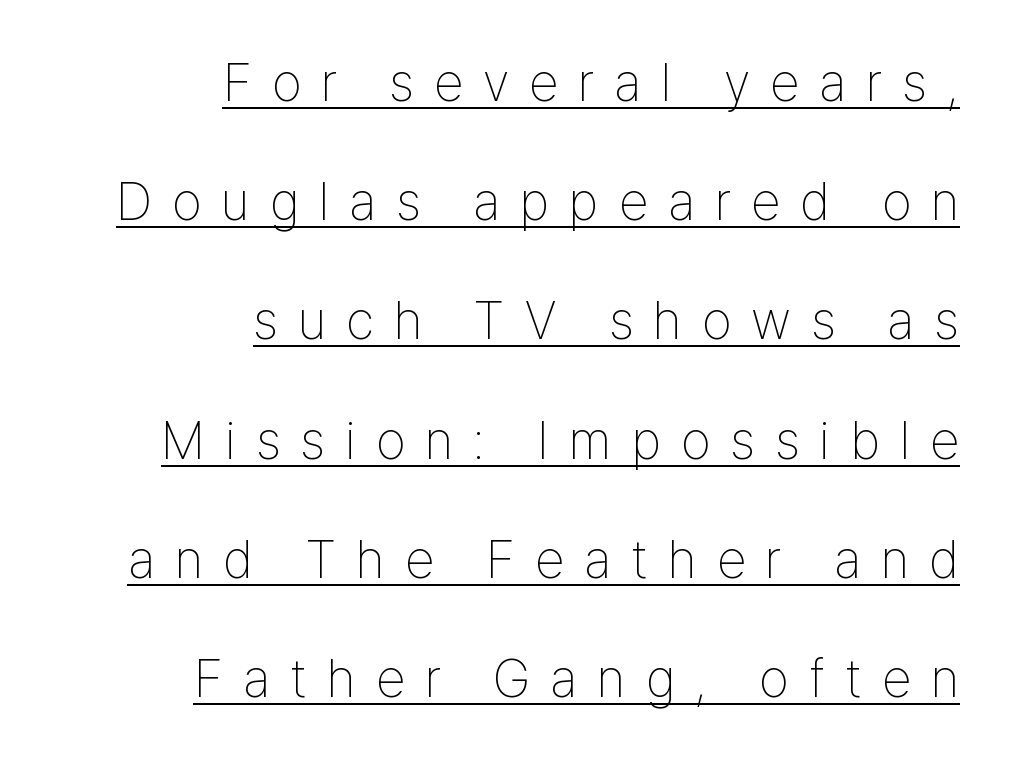
{"serif": "no", "italic": "no", "bold": "no", "weight": "thin", "width": "condensed", "stroke_contrast": "low", "x_height": "medium", "monospaced": "no", "underline": "yes", "align": "right", "line_spacing": "loose", "line_spacing_ratio": 2.25, "letter_spacing": "wide", "letter_spacing_em": 0.38, "glyph_px": 53}
